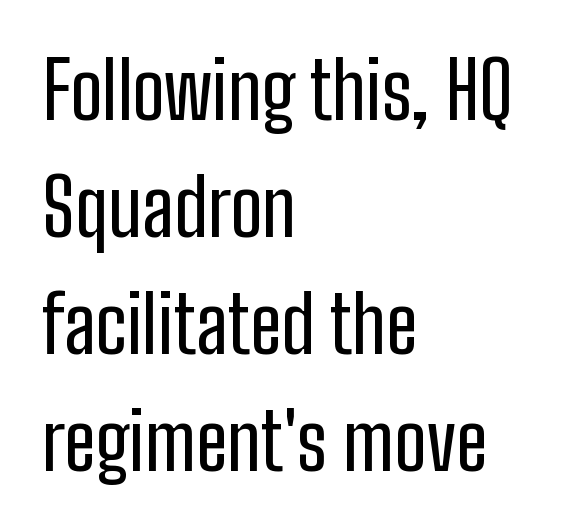
Q: Is the text italic (slanted)? A: No, it is upright.
Q: Is the typeface a serif or a sans-serif typeface? A: Sans-serif.
Q: Is the text underlined? A: No.
Q: How is the paragraph aligned? A: Left-aligned.
Q: Is the spacing between letters normal or unusually wide? A: Normal.
Q: Is the spacing between lines tight, normal or loose? A: Normal.
Q: Width (condensed, normal, or wide)? A: Condensed.
Q: Stroke contrast? A: Low.
Q: x-height? A: Medium.
Q: Monospaced? A: No.
